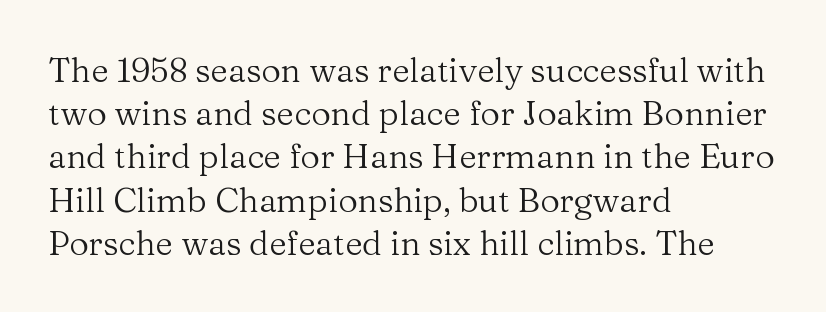
Q: Is the text bold? A: No.
Q: Is the text italic (slanted)? A: No, it is upright.
Q: Is the typeface a serif or a sans-serif typeface? A: Serif.
Q: Is the text underlined? A: No.
Q: How is the paragraph aligned? A: Left-aligned.
Q: Is the spacing between letters normal or unusually wide? A: Normal.
Q: Is the spacing between lines tight, normal or loose? A: Normal.
Q: Width (condensed, normal, or wide)? A: Normal.
Q: Stroke contrast? A: Medium.
Q: x-height? A: Medium.
Q: Monospaced? A: No.
